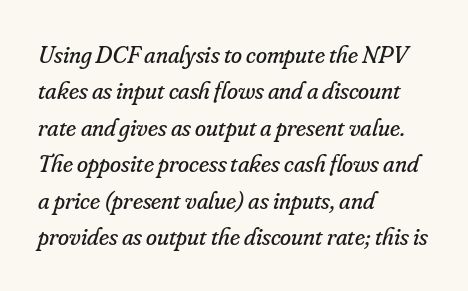
The image shows 25 px text type, italic (leaning right); set left-aligned, normal line spacing (1.46x), normal letter spacing, not underlined.
